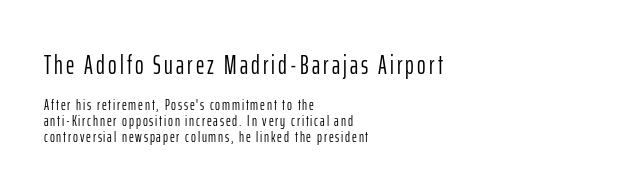
Weight class: somewhere from thin through regular. Successive baselines arrive quickly, one right under another. Nobody drew a line under any word here. Each line starts at the same left margin while the right side varies. Posture: vertical.
